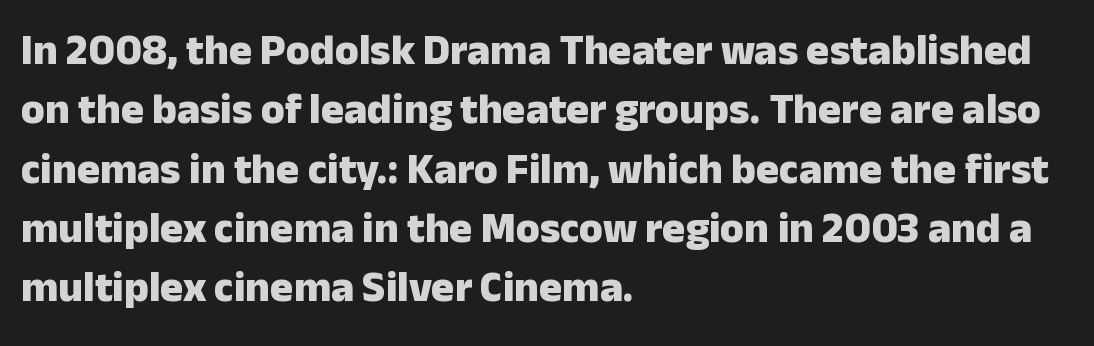
The image shows 43 px heavy sans-serif type, upright; set left-aligned, normal line spacing (1.38x), normal letter spacing, not underlined; low stroke contrast and a medium x-height.
